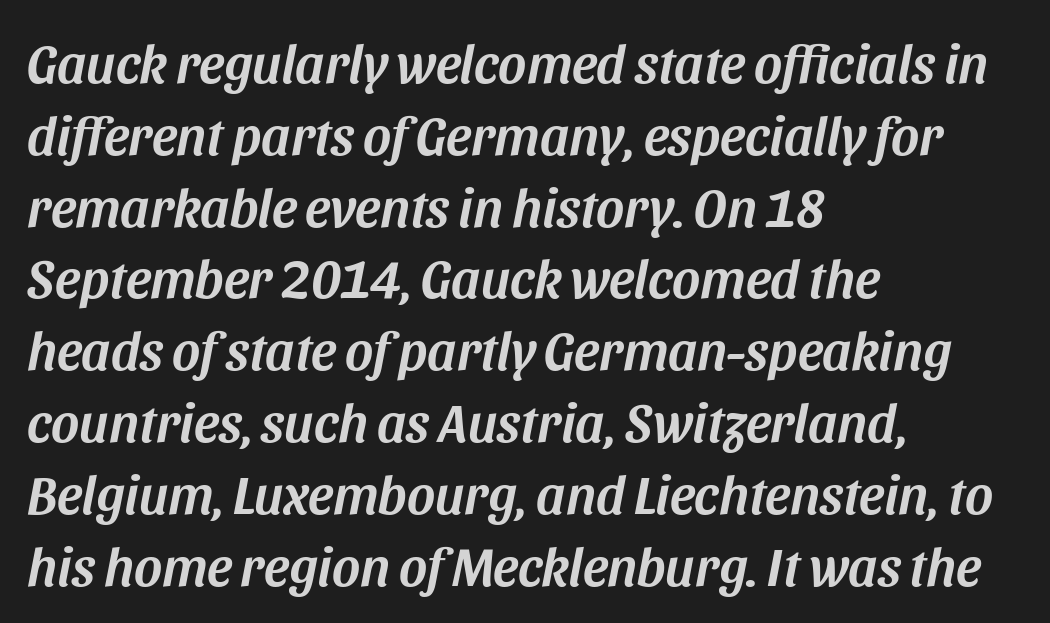
The image shows 54 px text type, italic (leaning right); set left-aligned, normal line spacing (1.33x), normal letter spacing, not underlined; medium stroke contrast and a large x-height.
